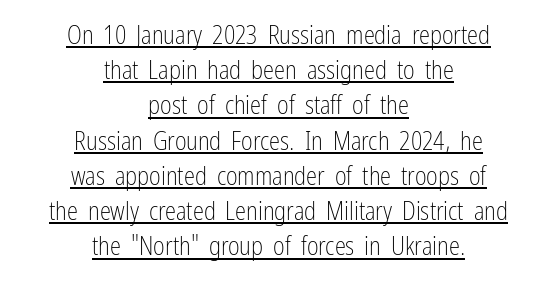
Does the leading feel generous? No, just average. Each line of the rendering has a horizontal stroke beneath the glyphs. Weight: not bold — regular or lighter. Casual observation: everything's sitting right in the middle.
